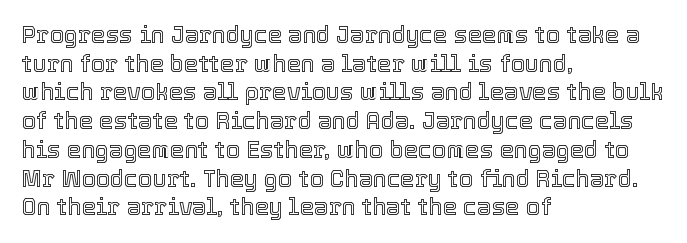
Quick note: not italic, upright. The letters sit at their default tracking, neither squeezed nor spread. The space between consecutive lines is moderate. This sample is left-justified, so line endings fall wherever the words run out. The string is rendered with underlining switched off.
